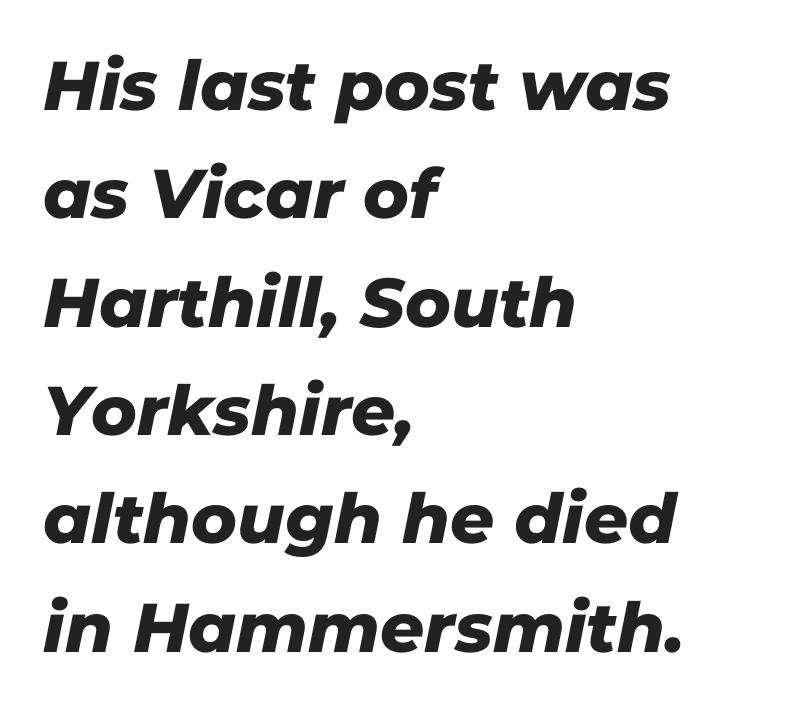
{"serif": "no", "width": "normal", "stroke_contrast": "low", "x_height": "medium", "monospaced": "no", "underline": "no", "align": "left", "line_spacing": "normal", "line_spacing_ratio": 1.57, "letter_spacing": "normal", "letter_spacing_em": 0.0, "glyph_px": 69}
